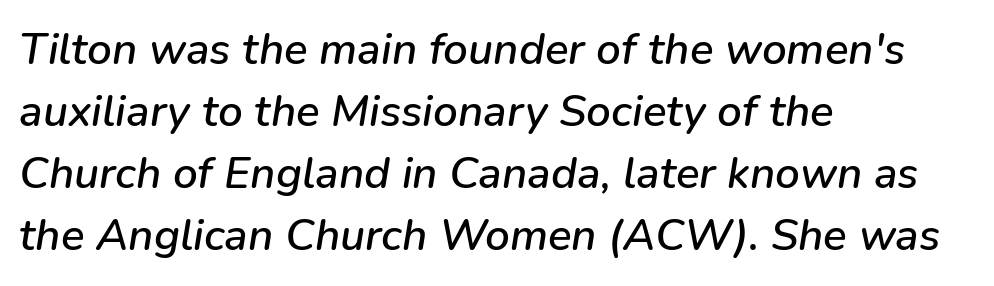
{"italic": "yes", "lean": "right", "slant_degrees": 9, "width": "normal", "stroke_contrast": "low", "x_height": "medium", "monospaced": "no", "underline": "no", "align": "left", "line_spacing": "normal", "line_spacing_ratio": 1.41, "letter_spacing": "normal", "letter_spacing_em": 0.0, "glyph_px": 44}
